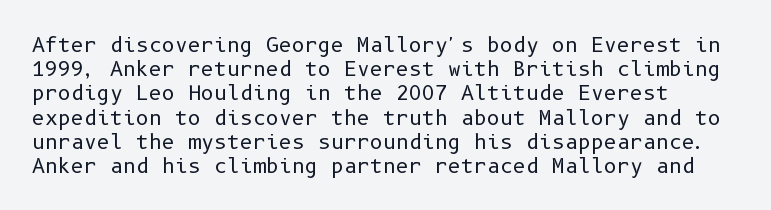
{"italic": "no", "bold": "no", "underline": "no", "line_spacing_ratio": 1.21, "letter_spacing": "normal", "letter_spacing_em": 0.0, "glyph_px": 20}
